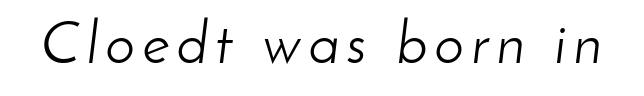
Q: Is the text bold? A: No.
Q: Is the text italic (slanted)? A: Yes, it leans right by about 8 degrees.
Q: Is the text underlined? A: No.
Q: Width (condensed, normal, or wide)? A: Normal.
Q: Stroke contrast? A: Low.
Q: x-height? A: Small.
Q: Monospaced? A: No.
